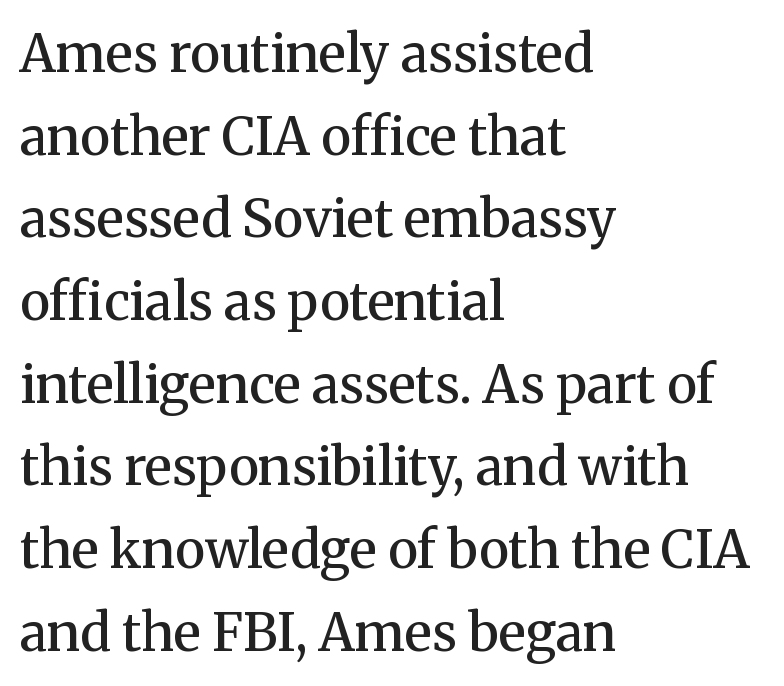
{"serif": "yes", "italic": "no", "bold": "semi", "weight": "semibold", "width": "normal", "stroke_contrast": "medium", "x_height": "medium", "monospaced": "no", "underline": "no", "align": "left", "line_spacing": "normal", "line_spacing_ratio": 1.59, "letter_spacing": "normal", "letter_spacing_em": 0.0, "glyph_px": 52}
